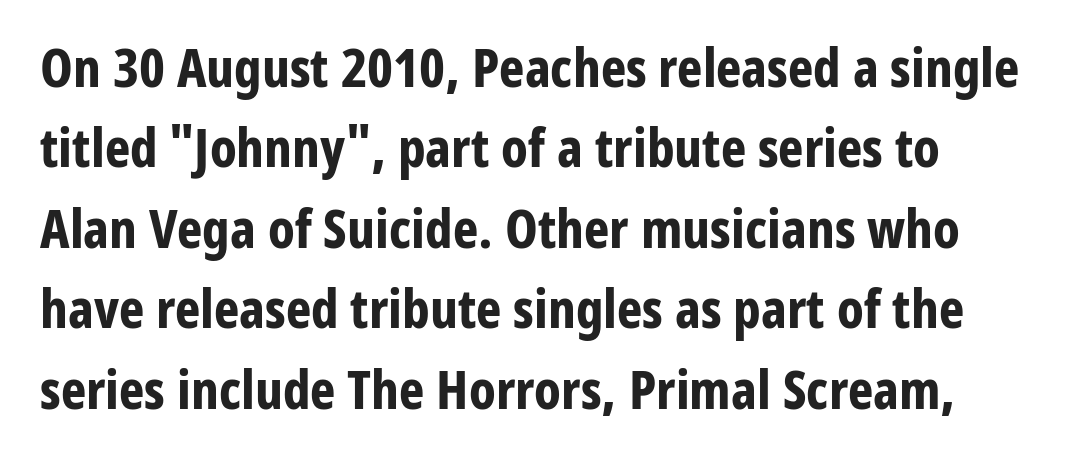
{"serif": "no", "italic": "no", "bold": "yes", "weight": "bold", "width": "condensed", "stroke_contrast": "low", "x_height": "medium", "monospaced": "no", "underline": "no", "line_spacing": "normal", "line_spacing_ratio": 1.49, "letter_spacing": "normal", "letter_spacing_em": 0.0, "glyph_px": 54}
